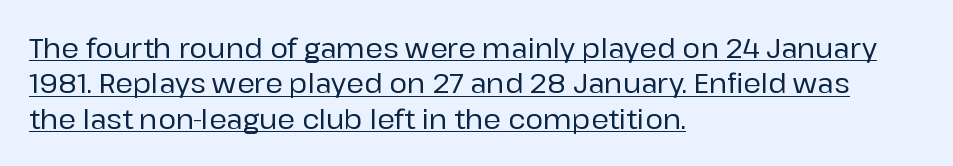
Q: Is the text italic (slanted)? A: No, it is upright.
Q: Is the text underlined? A: Yes.
Q: How is the paragraph aligned? A: Left-aligned.
Q: Is the spacing between letters normal or unusually wide? A: Normal.
Q: Is the spacing between lines tight, normal or loose? A: Normal.
